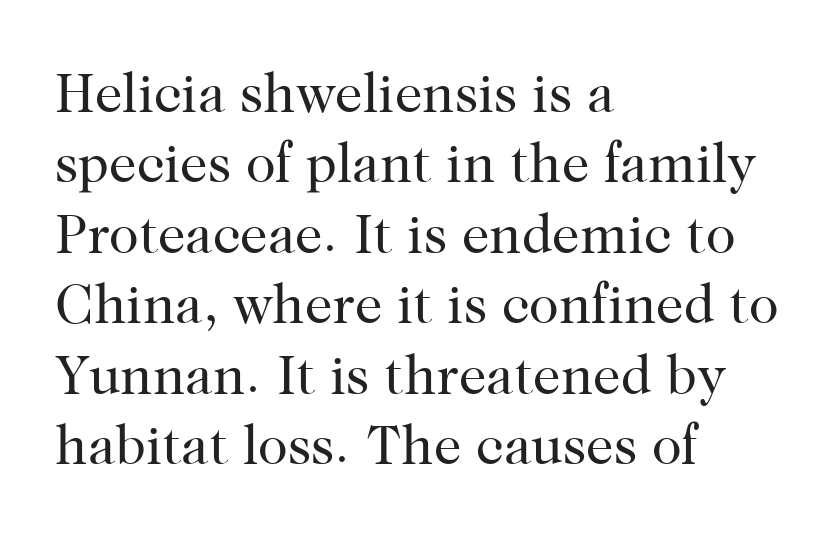
Teacher's note: observe the even left margin — that is flush-left alignment. Look at the tracking — it's just the regular setting, nothing added. No heavy texture on the line: the type isn't bold. Every character sits straight up, as roman type does. The specimen omits any rule beneath the text block's lines.
